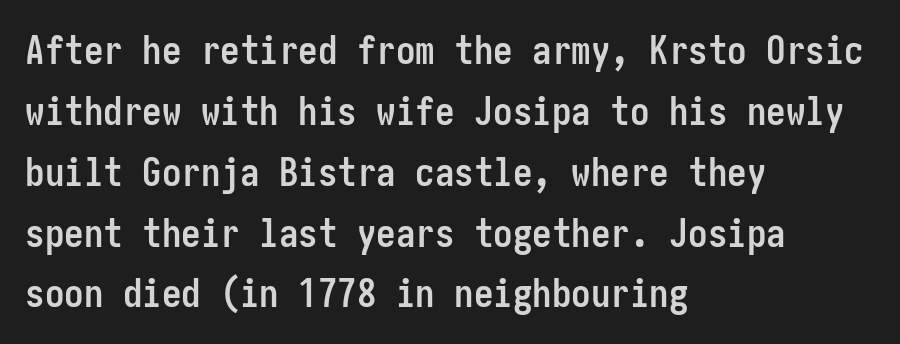
{"serif": "no", "italic": "no", "bold": "yes", "weight": "semibold", "width": "condensed", "stroke_contrast": "low", "x_height": "medium", "underline": "no", "align": "left", "line_spacing": "normal", "line_spacing_ratio": 1.56, "letter_spacing": "normal", "letter_spacing_em": 0.0, "glyph_px": 39}
